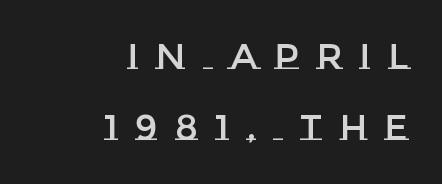
Line endings align vertically; line beginnings do not. Descender tails drop into unmarked territory. Is this a fixed-width face? No — the glyphs have proportional, varying widths. This is roman type, the default non-slanted kind. How are the letters spaced? Widely, with obvious added tracking. Is there much room between lines? Yes — plenty of vertical air separates them.
